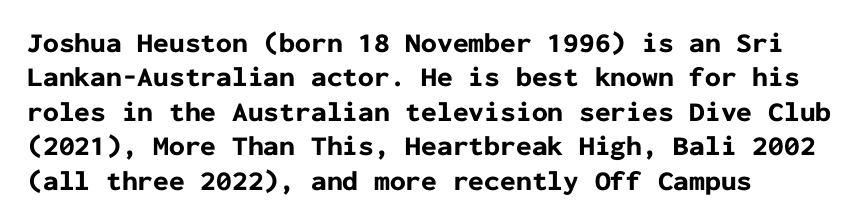
Q: Is the text bold? A: Yes.
Q: Is the text italic (slanted)? A: No, it is upright.
Q: Is the typeface a serif or a sans-serif typeface? A: Sans-serif.
Q: Is the text underlined? A: No.
Q: How is the paragraph aligned? A: Left-aligned.
Q: Is the spacing between letters normal or unusually wide? A: Normal.
Q: Width (condensed, normal, or wide)? A: Normal.
Q: Stroke contrast? A: Low.
Q: x-height? A: Medium.
Q: Monospaced? A: Yes.
